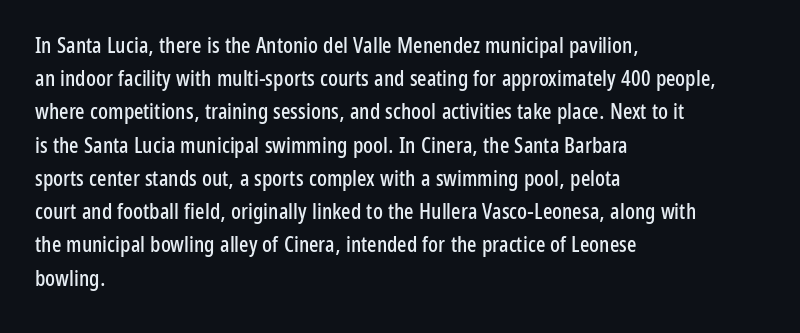
The image shows 22 px text type, upright; set left-aligned, normal line spacing (1.51x), normal letter spacing, not underlined.
